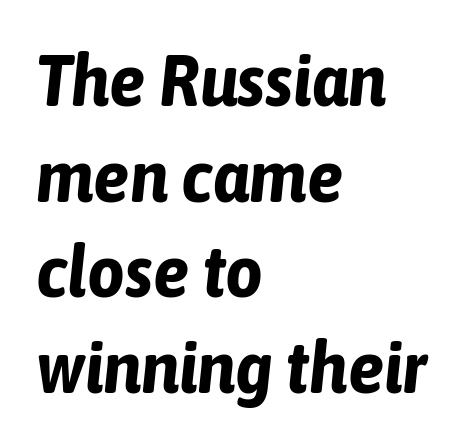
Q: Is the text bold? A: Yes.
Q: Is the text italic (slanted)? A: Yes, it leans right by about 6 degrees.
Q: Is the text underlined? A: No.
Q: How is the paragraph aligned? A: Left-aligned.
Q: Is the spacing between letters normal or unusually wide? A: Normal.
Q: Is the spacing between lines tight, normal or loose? A: Normal.
Q: Width (condensed, normal, or wide)? A: Condensed.
Q: Stroke contrast? A: Low.
Q: x-height? A: Medium.
Q: Monospaced? A: No.
